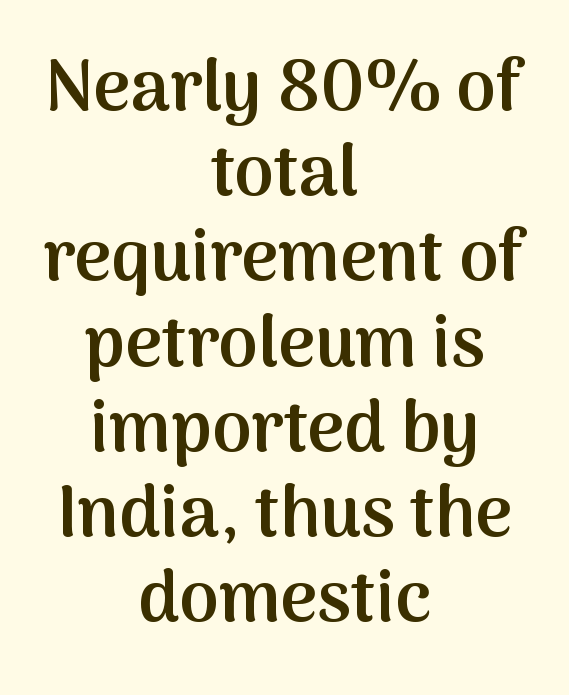
{"serif": "no", "italic": "no", "bold": "semi", "weight": "semibold", "width": "normal", "stroke_contrast": "medium", "x_height": "medium", "monospaced": "no", "underline": "no", "align": "center", "line_spacing_ratio": 1.2, "letter_spacing": "normal", "letter_spacing_em": 0.0, "glyph_px": 71}
